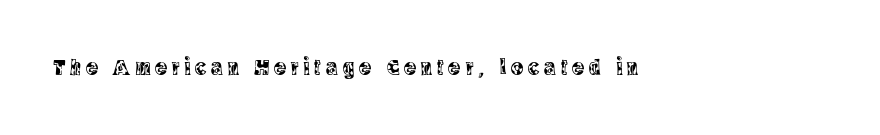
The image shows 23 px text type, upright; set unusually wide letter spacing (+0.21 em), not underlined.
